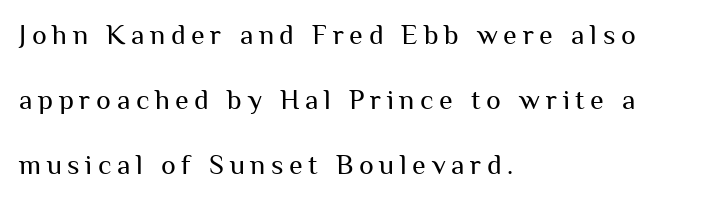
Caption: multi-line text, flush left, ragged right. Regarding leading, the lines here are spaced well apart. A typesetter would mark this as roman, not italic. Spacing verdict: proportional, widths tailored to each character. The strip under each line holds only bare page. The face used here is rendered with a markedly widened letterfit.
